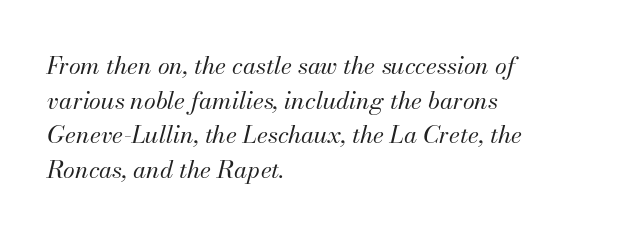
{"italic": "yes", "lean": "right", "slant_degrees": 13, "bold": "no", "underline": "no", "align": "left", "line_spacing": "normal", "line_spacing_ratio": 1.44, "letter_spacing": "normal", "letter_spacing_em": 0.0, "glyph_px": 24}
